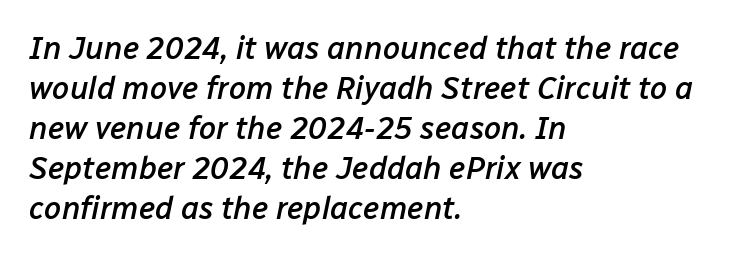
Q: Is the text bold? A: Semi-bold.
Q: Is the text italic (slanted)? A: Yes, it leans right by about 12 degrees.
Q: Is the text underlined? A: No.
Q: How is the paragraph aligned? A: Left-aligned.
Q: Is the spacing between letters normal or unusually wide? A: Normal.
Q: Is the spacing between lines tight, normal or loose? A: Normal.
Q: Width (condensed, normal, or wide)? A: Normal.
Q: Stroke contrast? A: Low.
Q: x-height? A: Medium.
Q: Monospaced? A: No.
